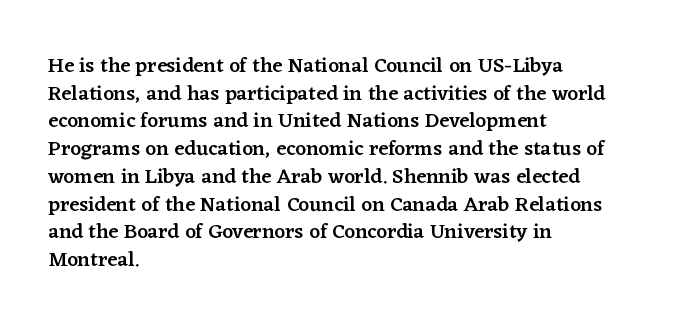
These words are printed semibold, heavier than regular yet not bold. Does the lettering tilt? It doesn't — this is upright. The area under the type is left untouched. Alignment: flush left.
